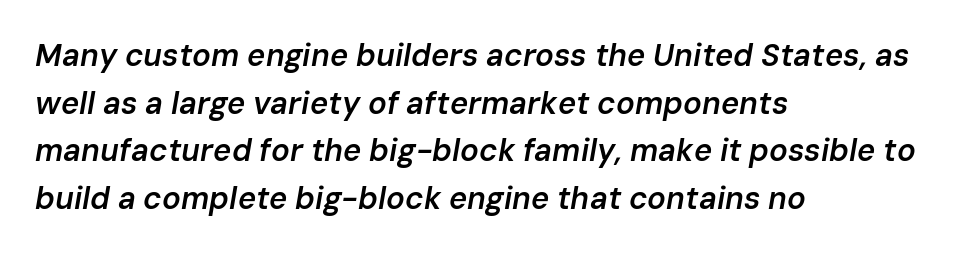
Q: Is the text bold? A: Semi-bold.
Q: Is the text italic (slanted)? A: Yes, it leans right by about 10 degrees.
Q: Is the text underlined? A: No.
Q: How is the paragraph aligned? A: Left-aligned.
Q: Is the spacing between letters normal or unusually wide? A: Normal.
Q: Is the spacing between lines tight, normal or loose? A: Normal.
Q: Width (condensed, normal, or wide)? A: Normal.
Q: Stroke contrast? A: Low.
Q: x-height? A: Medium.
Q: Monospaced? A: No.
